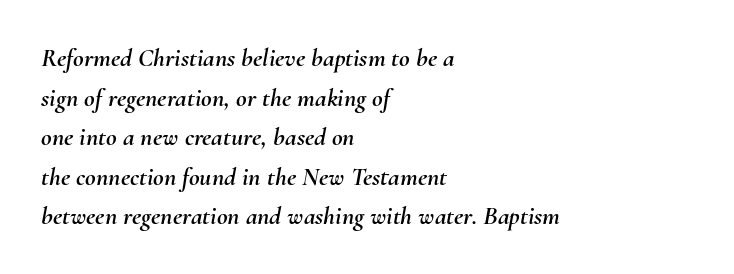
{"italic": "yes", "lean": "right", "slant_degrees": 10, "underline": "no", "align": "left", "line_spacing": "normal", "line_spacing_ratio": 1.52, "letter_spacing": "normal", "letter_spacing_em": 0.0, "glyph_px": 26}
